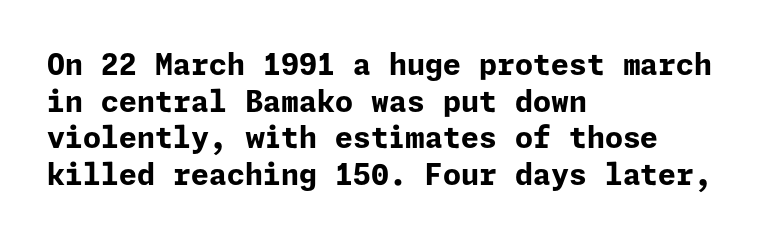
Every character sits straight up, as roman type does. In terms of letterspacing, this is plain default setting. Layout note: lines flush left. Leading matches the norm, producing a regular column. The face used here has the dense, thick strokes of a bold.
